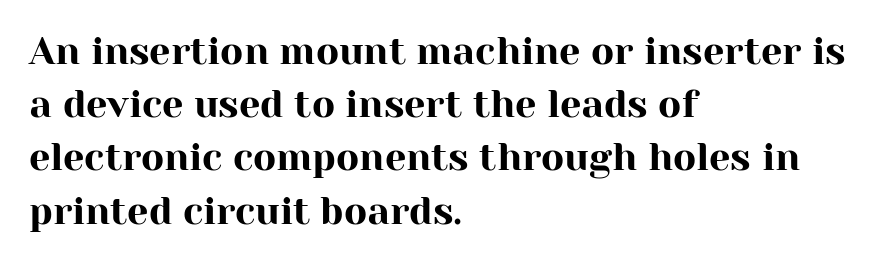
The image shows 38 px serif type, upright; set left-aligned, normal line spacing (1.4x), normal letter spacing, not underlined; high stroke contrast and a medium x-height.
